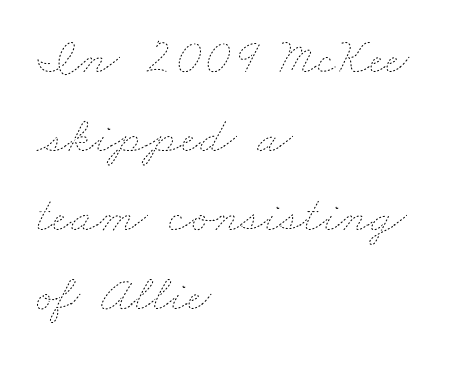
{"bold": "no", "weight": "thin", "width": "wide", "stroke_contrast": "low", "x_height": "small", "monospaced": "no", "underline": "no", "align": "left", "line_spacing": "normal", "line_spacing_ratio": 1.52, "letter_spacing": "normal", "letter_spacing_em": 0.0, "glyph_px": 52}
